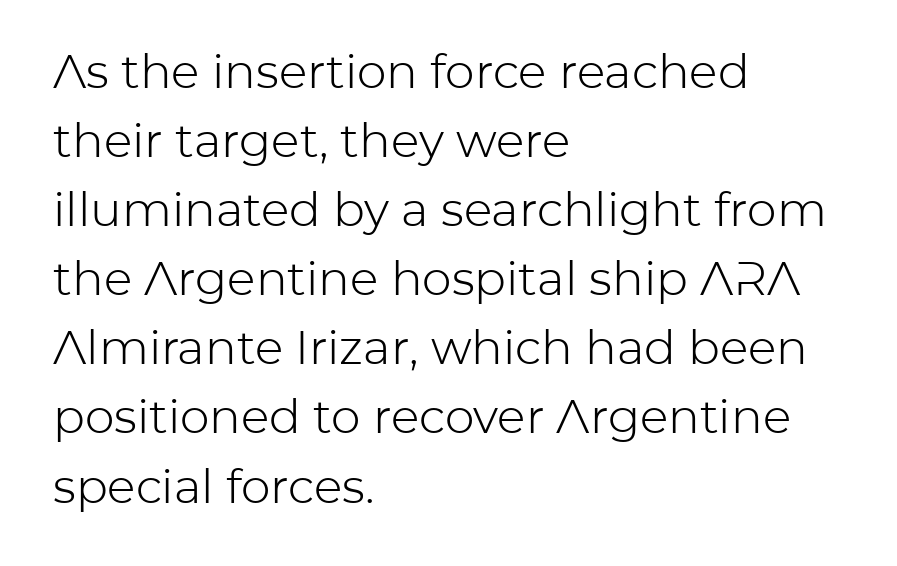
The image shows 47 px light sans-serif type, upright; set left-aligned, normal line spacing (1.47x), normal letter spacing, not underlined; low stroke contrast and a medium x-height.
